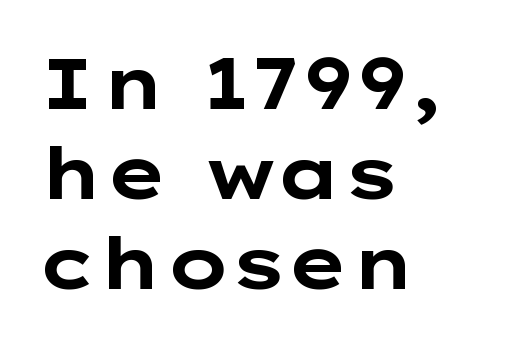
{"serif": "no", "italic": "no", "bold": "yes", "weight": "bold", "width": "wide", "stroke_contrast": "low", "x_height": "medium", "monospaced": "no", "underline": "no", "align": "left", "line_spacing": "normal", "line_spacing_ratio": 1.25, "letter_spacing": "normal", "letter_spacing_em": 0.0, "glyph_px": 72}
